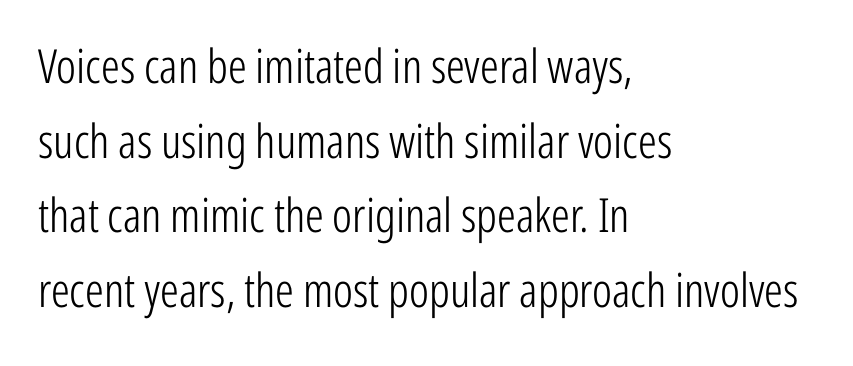
The image shows 47 px light, condensed sans-serif type, upright; set left-aligned, normal line spacing (1.59x), normal letter spacing, not underlined; low stroke contrast and a medium x-height.
